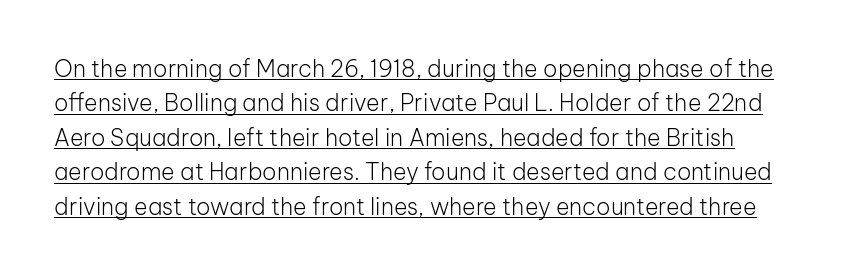
The image shows 23 px text type, upright; set normal line spacing (1.5x), normal letter spacing, underlined.
